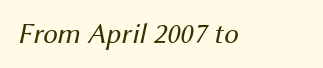
Q: Is the text bold? A: No.
Q: Is the typeface a serif or a sans-serif typeface? A: Sans-serif.
Q: Is the text underlined? A: No.
Q: Is the spacing between letters normal or unusually wide? A: Normal.
Q: Width (condensed, normal, or wide)? A: Normal.
Q: Stroke contrast? A: Medium.
Q: x-height? A: Medium.
Q: Monospaced? A: No.
